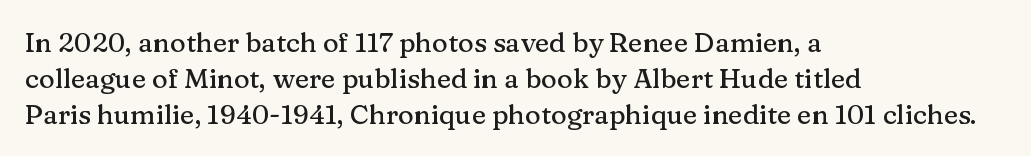
Q: Is the text italic (slanted)? A: No, it is upright.
Q: Is the text underlined? A: No.
Q: How is the paragraph aligned? A: Left-aligned.
Q: Is the spacing between letters normal or unusually wide? A: Normal.
Q: Is the spacing between lines tight, normal or loose? A: Normal.
